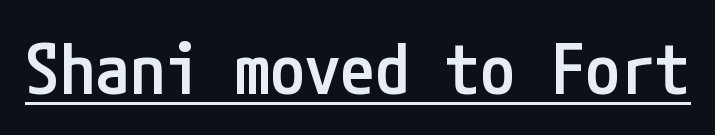
The image shows 70 px semibold, condensed sans-serif type, upright; set normal letter spacing, underlined; low stroke contrast and a medium x-height.
